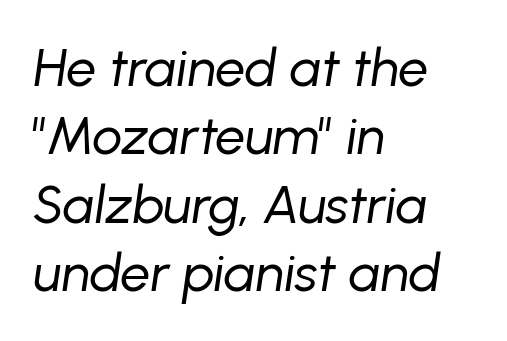
{"italic": "yes", "lean": "right", "slant_degrees": 8, "bold": "no", "weight": "regular", "width": "normal", "stroke_contrast": "low", "x_height": "medium", "monospaced": "no", "underline": "no", "align": "left", "line_spacing": "normal", "line_spacing_ratio": 1.29, "letter_spacing": "normal", "letter_spacing_em": 0.0, "glyph_px": 53}
